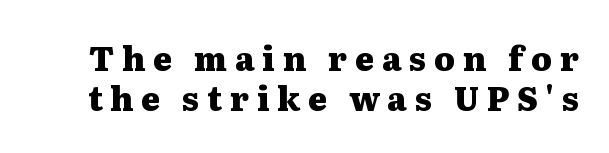
{"serif": "yes", "italic": "no", "bold": "yes", "weight": "heavy", "width": "wide", "stroke_contrast": "medium", "x_height": "medium", "monospaced": "no", "underline": "no", "line_spacing_ratio": 1.21, "letter_spacing": "wide", "letter_spacing_em": 0.23, "glyph_px": 33}
